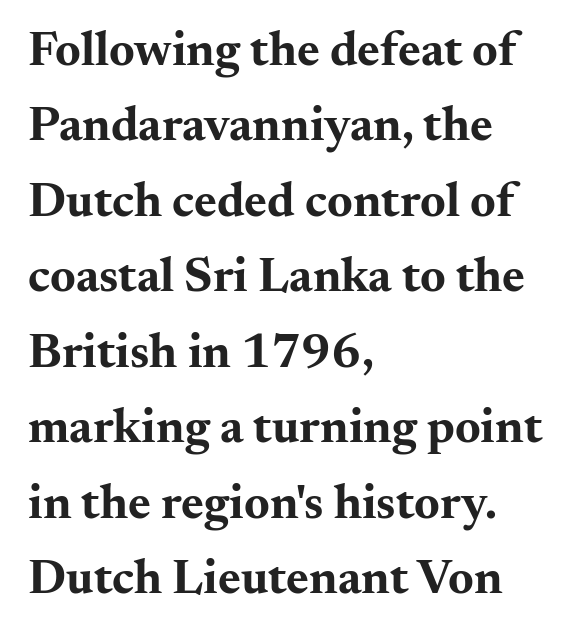
All the whitespace from short lines collects on the right. Each letter's strokes conclude with small projecting serifs. Does the leading feel generous? No, just average. The letters advance in unequal steps, a hallmark of proportional type. Here the glyphs are tracked normally, forming tight word shapes.
